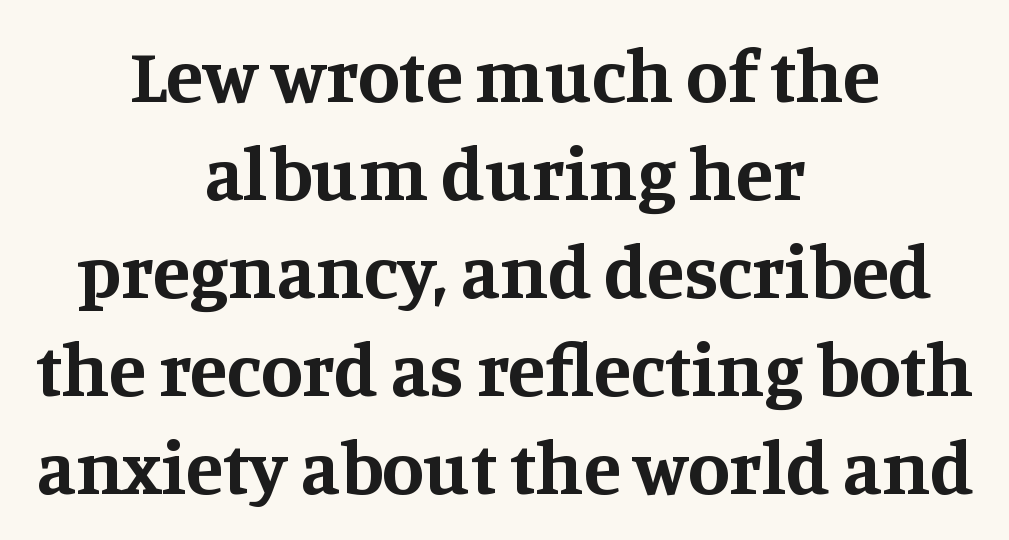
Stroke thickness is high; the sample reads as a true bold. Normally led — the rows are evenly, conventionally spaced. Typeset on center — no edge is straight. Check the space under the baseline: it is left empty.
